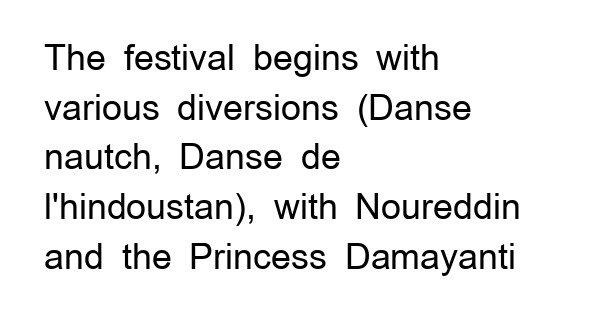
The image shows 35 px regular-weight sans-serif type, upright; set left-aligned, normal line spacing (1.42x), normal letter spacing, not underlined; low stroke contrast and a medium x-height.
